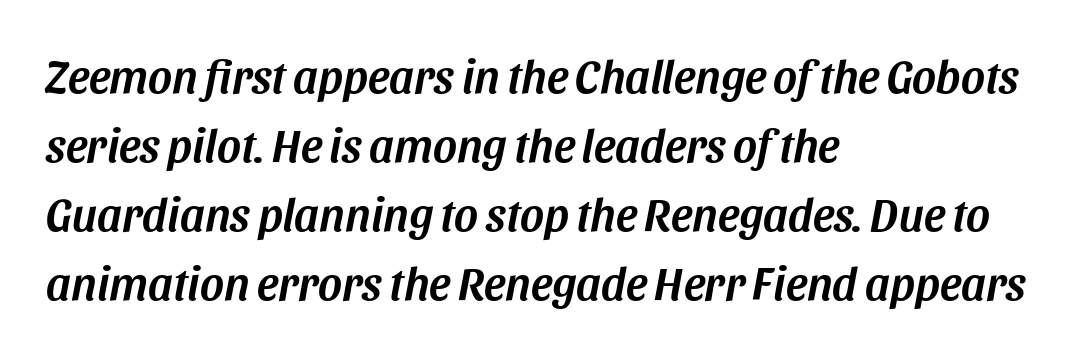
Is this a fixed-width face? No — the glyphs have proportional, varying widths. Reading down the block, your eye returns to a fixed left position each line. No extra tracking has been applied to these lines. Has an underline been added? It has not. Notice how descenders clear the ascenders below comfortably — that's standard leading.
